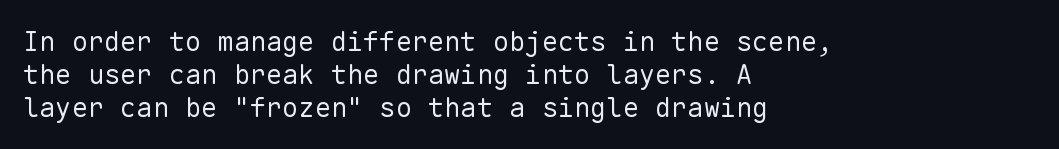
The image shows 27 px text type, upright; set left-aligned, line spacing 1.22x, normal letter spacing, not underlined.
